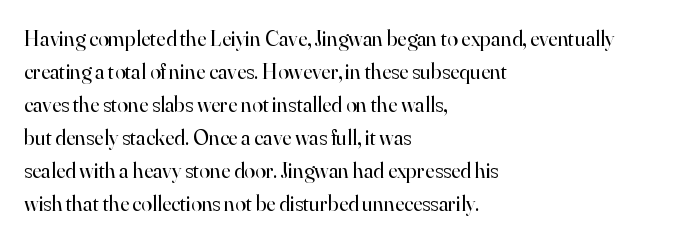
Q: Is the text bold? A: No.
Q: Is the text italic (slanted)? A: No, it is upright.
Q: Is the text underlined? A: No.
Q: How is the paragraph aligned? A: Left-aligned.
Q: Is the spacing between letters normal or unusually wide? A: Normal.
Q: Is the spacing between lines tight, normal or loose? A: Normal.
